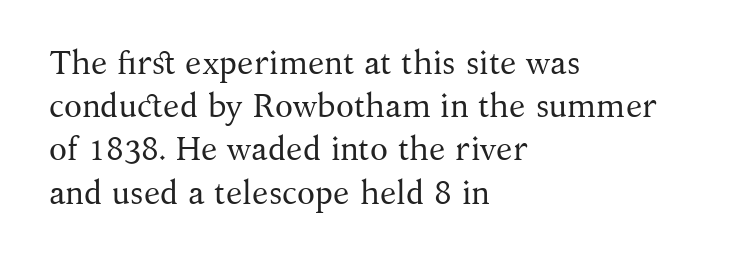
The image shows 33 px regular-weight serif type, upright; set left-aligned, normal line spacing (1.31x), normal letter spacing, not underlined; medium stroke contrast and a medium x-height.
